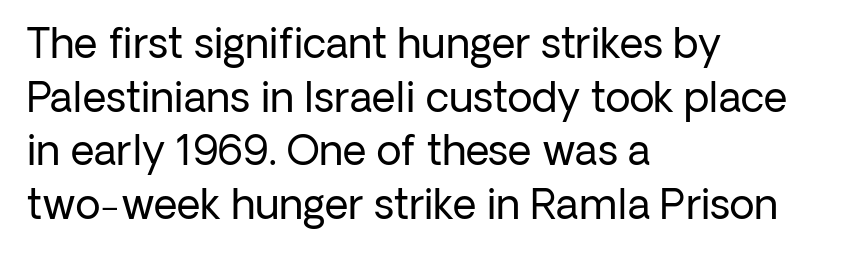
{"serif": "no", "italic": "no", "bold": "no", "weight": "regular", "width": "normal", "stroke_contrast": "low", "x_height": "medium", "monospaced": "no", "underline": "no", "align": "left", "line_spacing": "normal", "line_spacing_ratio": 1.31, "letter_spacing": "normal", "letter_spacing_em": 0.0, "glyph_px": 41}
